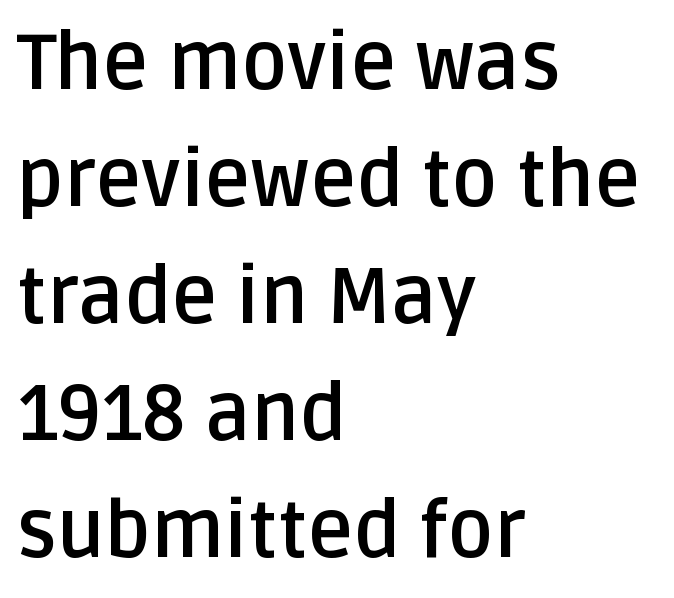
The image shows 78 px semibold sans-serif type, upright; set left-aligned, normal line spacing (1.5x), normal letter spacing, not underlined; low stroke contrast and a large x-height.
